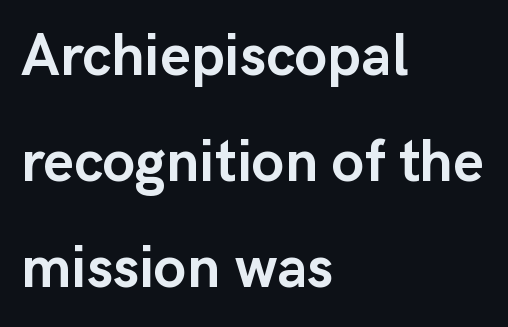
{"serif": "no", "italic": "no", "bold": "yes", "weight": "semibold", "width": "normal", "stroke_contrast": "low", "x_height": "medium", "monospaced": "no", "underline": "no", "align": "left", "line_spacing_ratio": 1.8, "letter_spacing": "normal", "letter_spacing_em": 0.0, "glyph_px": 59}
